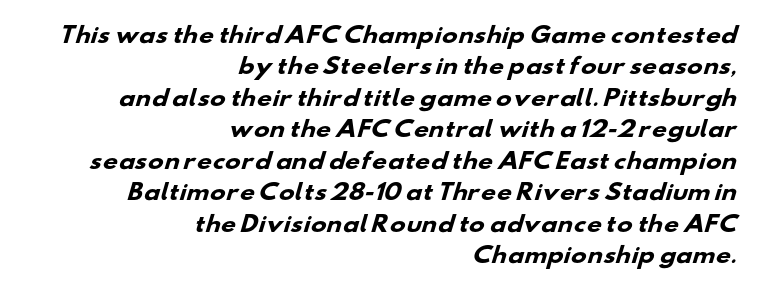
The image shows 21 px bold type; set right-aligned, normal line spacing (1.5x), normal letter spacing, not underlined.
